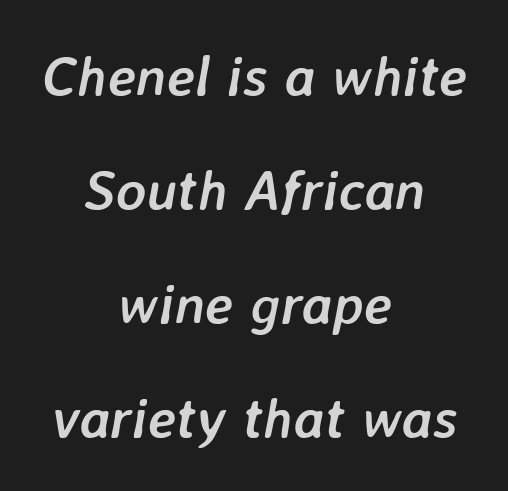
The image shows 57 px semibold type, italic (leaning right); set centered, loose line spacing (2.0x), normal letter spacing, not underlined; low stroke contrast and a medium x-height.
